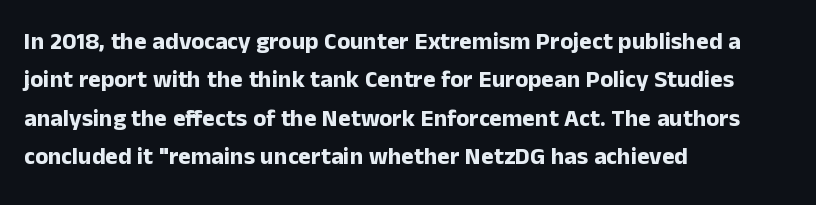
{"italic": "no", "bold": "yes", "underline": "no", "align": "left", "line_spacing": "normal", "line_spacing_ratio": 1.6, "letter_spacing": "normal", "letter_spacing_em": 0.0, "glyph_px": 24}
